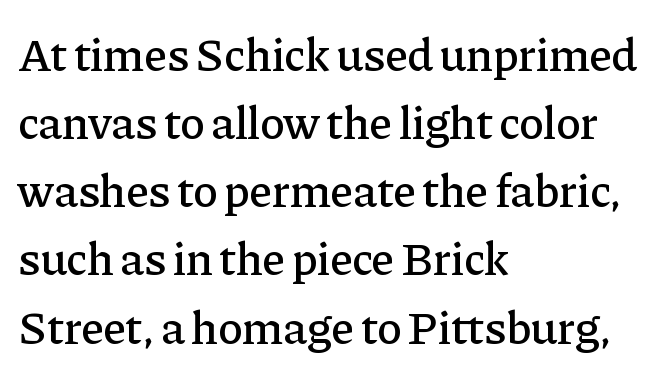
Q: Is the text italic (slanted)? A: No, it is upright.
Q: Is the typeface a serif or a sans-serif typeface? A: Serif.
Q: Is the text underlined? A: No.
Q: How is the paragraph aligned? A: Left-aligned.
Q: Is the spacing between letters normal or unusually wide? A: Normal.
Q: Is the spacing between lines tight, normal or loose? A: Normal.
Q: Width (condensed, normal, or wide)? A: Normal.
Q: Stroke contrast? A: Low.
Q: x-height? A: Medium.
Q: Monospaced? A: No.
